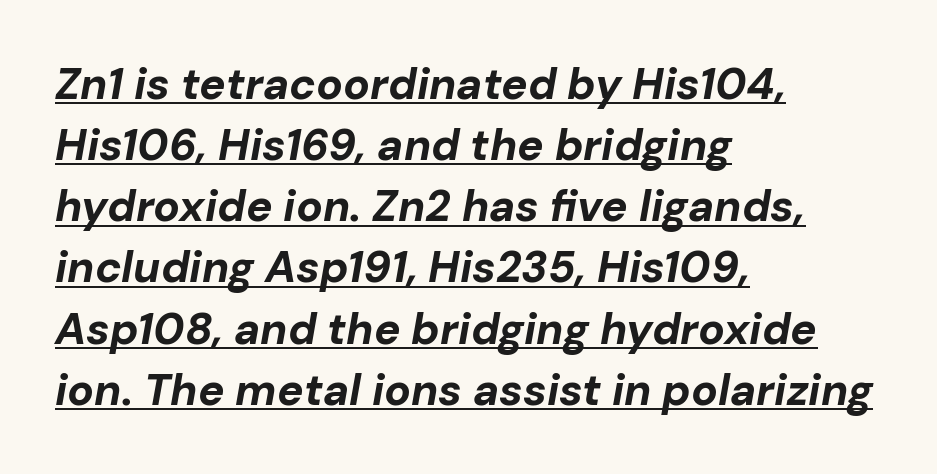
{"italic": "yes", "lean": "right", "slant_degrees": 10, "bold": "yes", "weight": "bold", "width": "normal", "stroke_contrast": "low", "x_height": "medium", "monospaced": "no", "underline": "yes", "align": "left", "line_spacing": "normal", "line_spacing_ratio": 1.39, "letter_spacing": "normal", "letter_spacing_em": 0.0, "glyph_px": 44}
